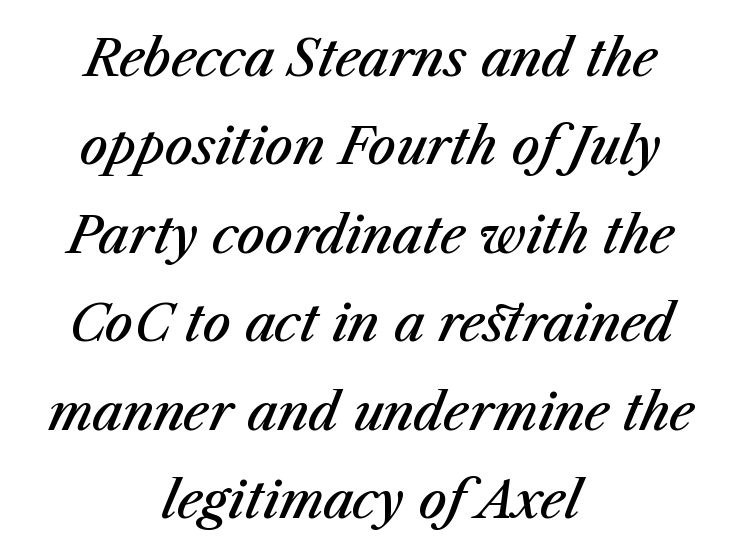
{"italic": "yes", "lean": "right", "slant_degrees": 23, "bold": "semi", "weight": "semibold", "width": "normal", "stroke_contrast": "medium", "x_height": "medium", "monospaced": "no", "underline": "no", "align": "center", "line_spacing_ratio": 1.77, "letter_spacing": "normal", "letter_spacing_em": 0.0, "glyph_px": 50}
